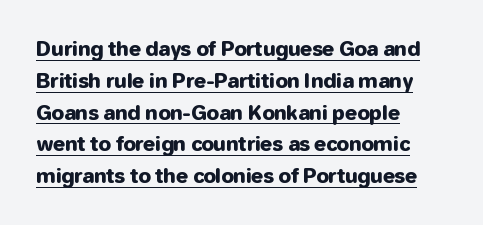
The image shows 20 px text type, upright; set left-aligned, normal line spacing (1.59x), normal letter spacing, underlined.
